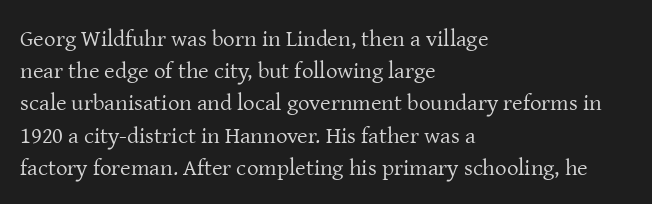
The image shows 23 px text type, upright; set left-aligned, normal line spacing (1.4x), normal letter spacing, not underlined.
